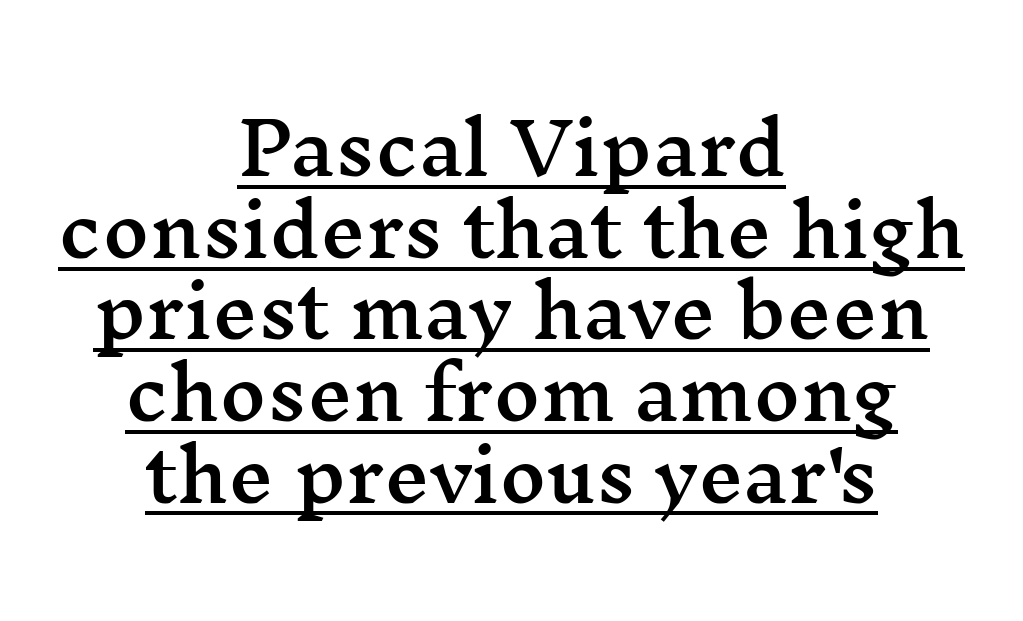
Q: Is the text italic (slanted)? A: No, it is upright.
Q: Is the typeface a serif or a sans-serif typeface? A: Serif.
Q: Is the text underlined? A: Yes.
Q: How is the paragraph aligned? A: Centered.
Q: Is the spacing between letters normal or unusually wide? A: Normal.
Q: Is the spacing between lines tight, normal or loose? A: Tight.
Q: Width (condensed, normal, or wide)? A: Wide.
Q: Stroke contrast? A: Medium.
Q: x-height? A: Medium.
Q: Monospaced? A: No.
